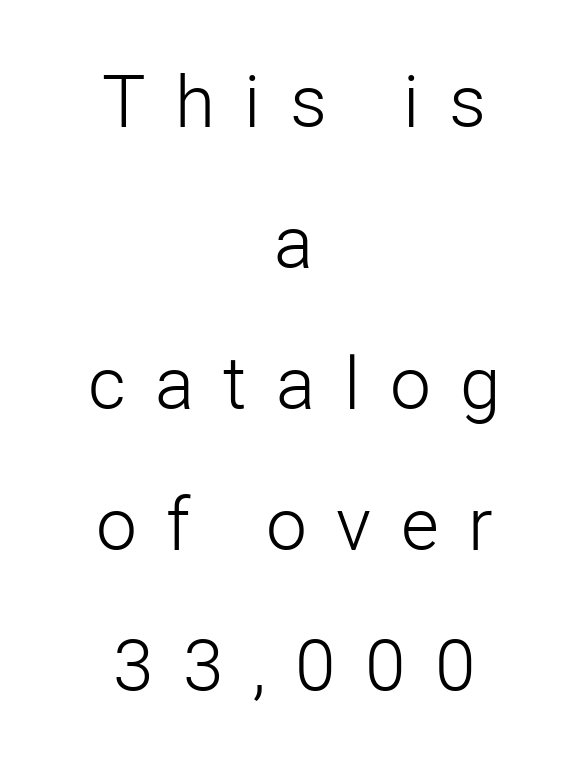
{"serif": "no", "italic": "no", "bold": "no", "weight": "light", "width": "normal", "stroke_contrast": "low", "x_height": "medium", "monospaced": "no", "underline": "no", "align": "center", "line_spacing": "loose", "line_spacing_ratio": 1.93, "letter_spacing": "wide", "letter_spacing_em": 0.4, "glyph_px": 73}
